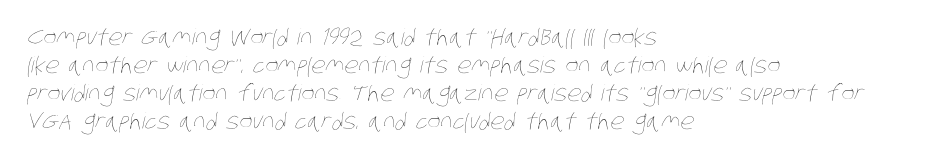
{"bold": "no", "underline": "no", "align": "left", "line_spacing": "normal", "line_spacing_ratio": 1.27, "letter_spacing": "normal", "letter_spacing_em": 0.0, "glyph_px": 22}
